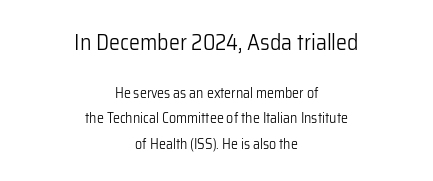
Weight: not bold — regular or lighter. Between one letter and the next there's only the usual sliver of space. Bare-footed words on every line. Two sizes are in play, and the larger belongs to the first block. Does the lettering tilt? It doesn't — this is upright. The text block is weighted toward neither margin, spreading evenly from the middle.
